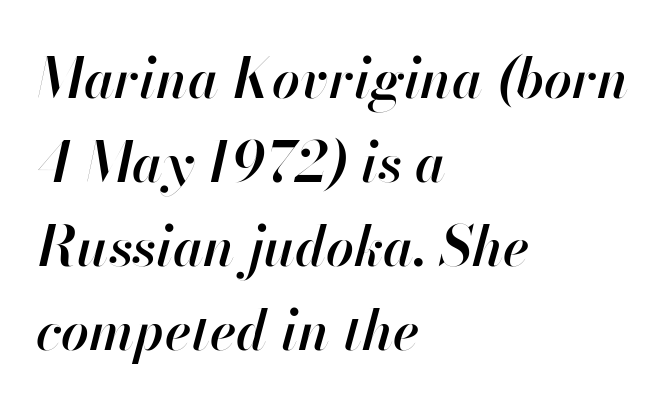
Is this a fixed-width face? No — the glyphs have proportional, varying widths. This rendering features lettering with no underline. This is oblique type, the kind used for emphasis or titles. In CSS terms this would be text-align: left. Is the type bold? Partly — it's a semibold, heavier than regular but not fully bold.
